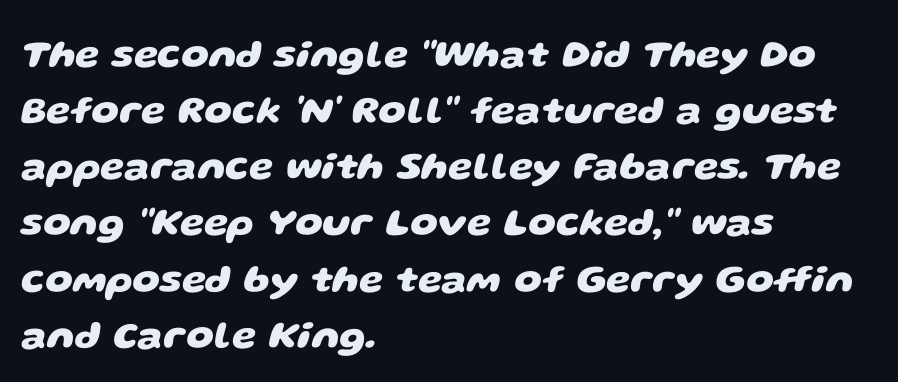
Q: Is the text bold? A: Yes.
Q: Is the typeface a serif or a sans-serif typeface? A: Sans-serif.
Q: Is the text underlined? A: No.
Q: How is the paragraph aligned? A: Left-aligned.
Q: Is the spacing between letters normal or unusually wide? A: Normal.
Q: Is the spacing between lines tight, normal or loose? A: Normal.
Q: Width (condensed, normal, or wide)? A: Wide.
Q: Stroke contrast? A: Low.
Q: x-height? A: Large.
Q: Monospaced? A: No.
